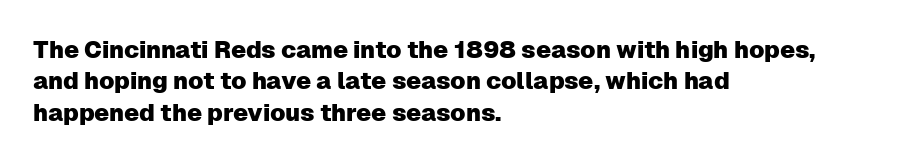
The image shows 24 px text type, upright; set left-aligned, normal line spacing (1.31x), normal letter spacing, not underlined.
